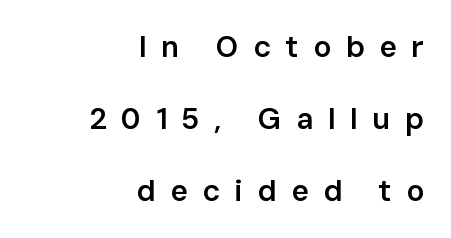
Q: Is the text bold? A: Semi-bold.
Q: Is the text italic (slanted)? A: No, it is upright.
Q: Is the typeface a serif or a sans-serif typeface? A: Sans-serif.
Q: Is the text underlined? A: No.
Q: How is the paragraph aligned? A: Right-aligned.
Q: Is the spacing between letters normal or unusually wide? A: Unusually wide.
Q: Is the spacing between lines tight, normal or loose? A: Loose.
Q: Width (condensed, normal, or wide)? A: Normal.
Q: Stroke contrast? A: Low.
Q: x-height? A: Medium.
Q: Monospaced? A: No.
